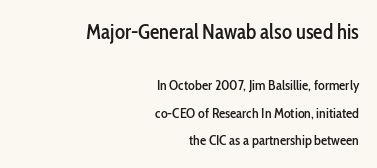
If you measured baseline to baseline, you'd find a long distance. When letters stand straight like this, we call the style roman or upright. Decoration check: the copy has no underline. Typesetter's note — upper block bumped up in size, lower block left smaller. Reading down the block, your eye finds every line finishing at a fixed right position.
